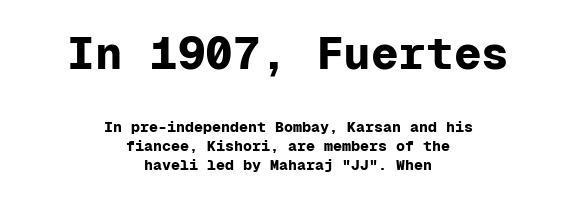
Q: Is the text bold? A: Yes.
Q: Is the text italic (slanted)? A: No, it is upright.
Q: Is the typeface a serif or a sans-serif typeface? A: Sans-serif.
Q: Is the text underlined? A: No.
Q: How is the paragraph aligned? A: Centered.
Q: Is the spacing between letters normal or unusually wide? A: Normal.
Q: Is the spacing between lines tight, normal or loose? A: Normal.
Q: Which block of text is set in a larger size, the first (top) or the second (bottom)? A: The first (top) one.
Q: Width (condensed, normal, or wide)? A: Normal.
Q: Stroke contrast? A: Low.
Q: x-height? A: Medium.
Q: Monospaced? A: Yes.
